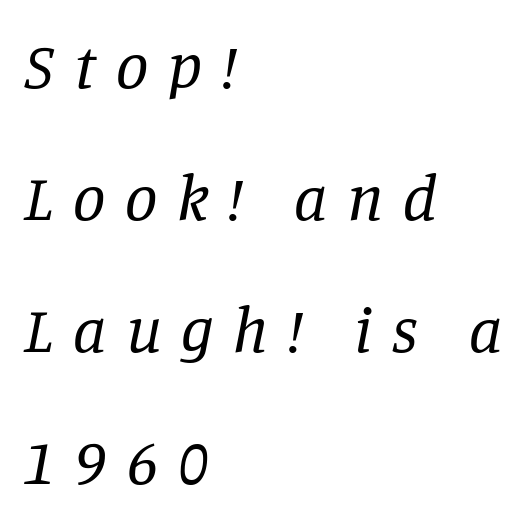
Clear beneath every line of the passage. The letters advance in unequal steps, a hallmark of proportional type. Is the letter spacing exaggerated? Yes — the characters are pushed far apart. The text was rendered using a seriffed face with decorative stroke endings.
